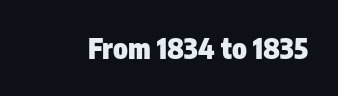
{"serif": "no", "italic": "no", "bold": "yes", "weight": "heavy", "width": "condensed", "stroke_contrast": "low", "x_height": "medium", "monospaced": "no", "underline": "no", "letter_spacing": "normal", "letter_spacing_em": 0.0, "glyph_px": 28}
